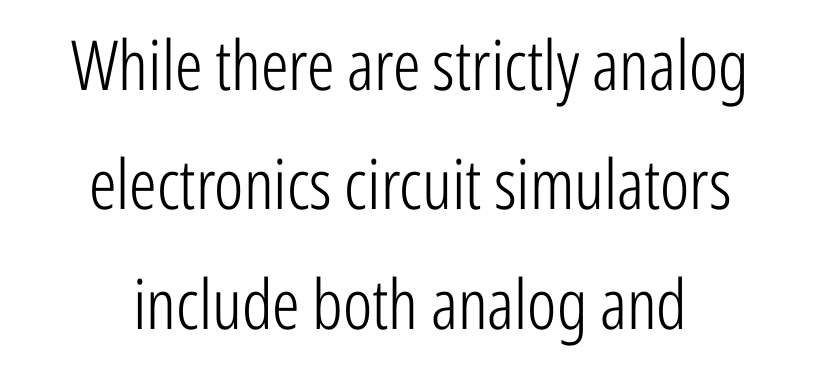
{"serif": "no", "italic": "no", "bold": "no", "weight": "light", "width": "condensed", "stroke_contrast": "low", "x_height": "medium", "monospaced": "no", "underline": "no", "align": "center", "line_spacing_ratio": 1.73, "letter_spacing": "normal", "letter_spacing_em": 0.0, "glyph_px": 69}
